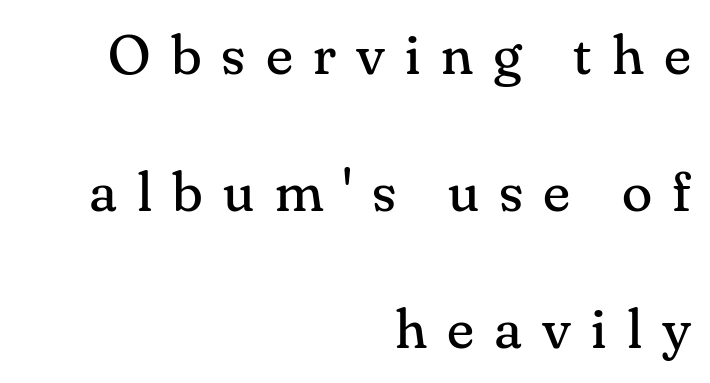
These lines are rendered in a variable-pitch font. Honestly, there is no underline to notice here at all. Tracking here is generous; glyphs stand well apart from one another. Note: serifs present on the glyphs.
